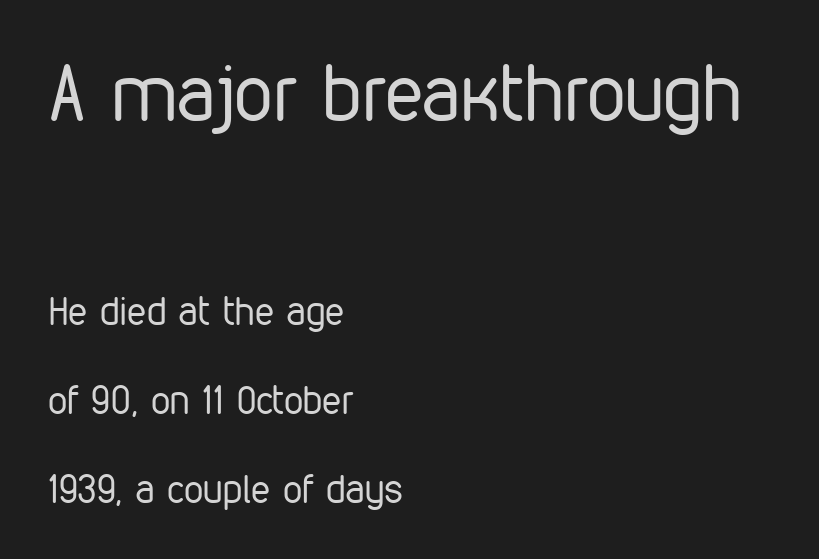
The image shows 78 px regular-weight, condensed sans-serif type, upright; set left-aligned, loose line spacing (2.28x), normal letter spacing, not underlined; the first (top) block is 2.0x larger; low stroke contrast and a medium x-height.
